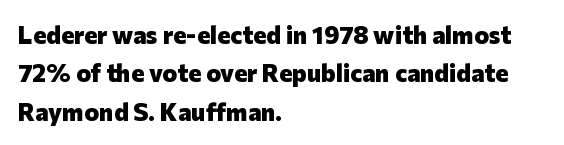
Q: Is the text bold? A: Yes.
Q: Is the text italic (slanted)? A: No, it is upright.
Q: Is the text underlined? A: No.
Q: How is the paragraph aligned? A: Left-aligned.
Q: Is the spacing between letters normal or unusually wide? A: Normal.
Q: Is the spacing between lines tight, normal or loose? A: Normal.
